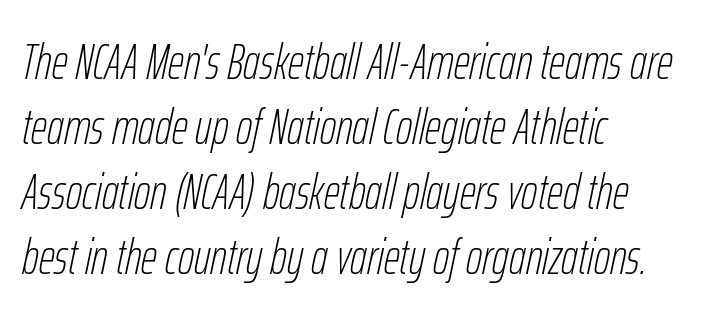
Q: Is the text bold? A: No.
Q: Is the text italic (slanted)? A: Yes, it leans right by about 12 degrees.
Q: Is the text underlined? A: No.
Q: How is the paragraph aligned? A: Left-aligned.
Q: Is the spacing between letters normal or unusually wide? A: Normal.
Q: Is the spacing between lines tight, normal or loose? A: Normal.
Q: Width (condensed, normal, or wide)? A: Condensed.
Q: Stroke contrast? A: Low.
Q: x-height? A: Medium.
Q: Monospaced? A: No.
